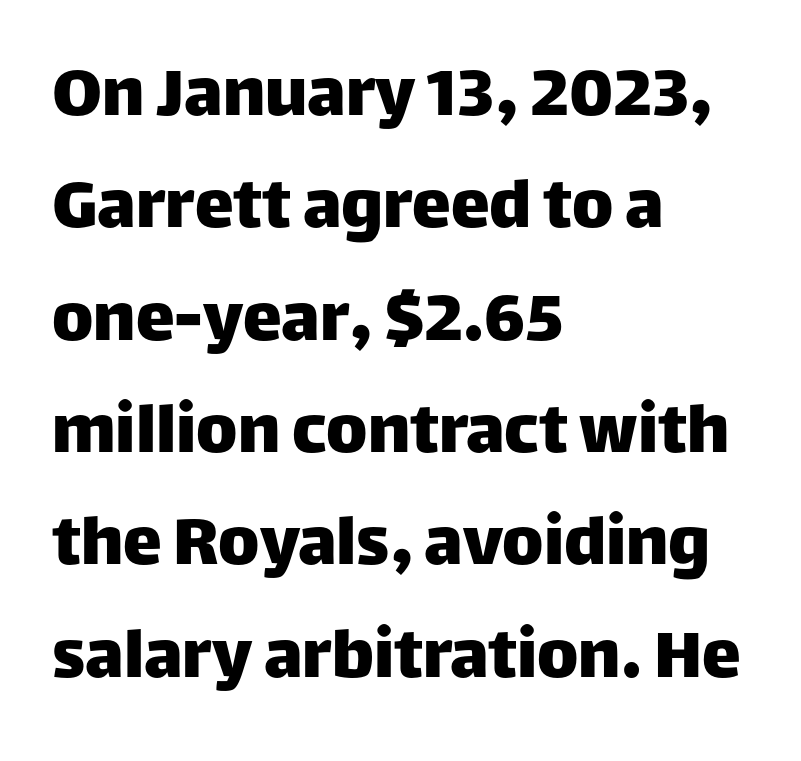
Q: Is the text italic (slanted)? A: No, it is upright.
Q: Is the typeface a serif or a sans-serif typeface? A: Sans-serif.
Q: Is the text underlined? A: No.
Q: How is the paragraph aligned? A: Left-aligned.
Q: Is the spacing between letters normal or unusually wide? A: Normal.
Q: Is the spacing between lines tight, normal or loose? A: Normal.
Q: Width (condensed, normal, or wide)? A: Normal.
Q: Stroke contrast? A: Low.
Q: x-height? A: Large.
Q: Monospaced? A: No.
